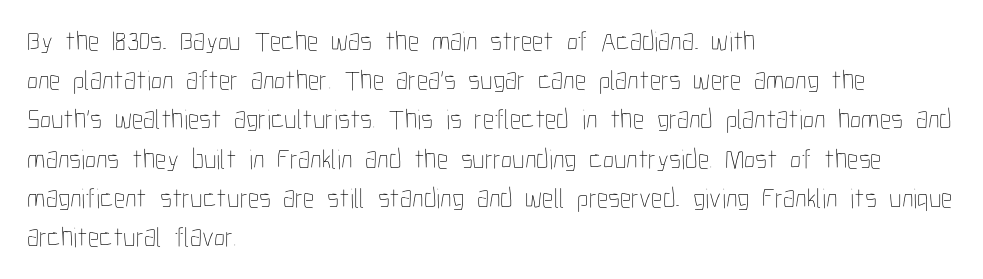
The image shows 28 px thin, condensed type, upright; set left-aligned, normal line spacing (1.4x), normal letter spacing, not underlined; low stroke contrast and a medium x-height.
